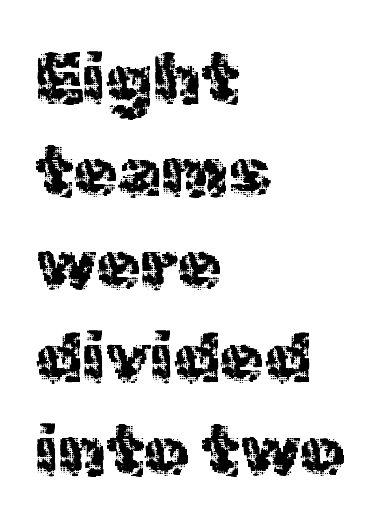
{"serif": "no", "italic": "no", "width": "normal", "x_height": "medium", "monospaced": "no", "underline": "no", "align": "left", "line_spacing": "normal", "line_spacing_ratio": 1.31, "letter_spacing": "normal", "letter_spacing_em": 0.0, "glyph_px": 71}
